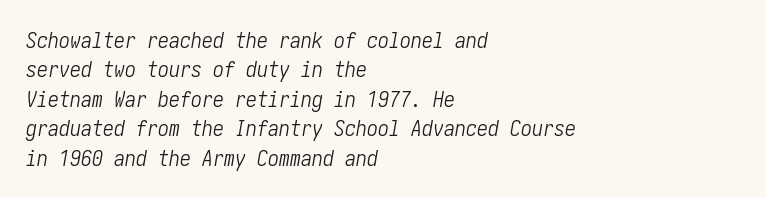
Q: Is the text bold? A: No.
Q: Is the text italic (slanted)? A: Yes, it leans right by about 10 degrees.
Q: Is the text underlined? A: No.
Q: How is the paragraph aligned? A: Left-aligned.
Q: Is the spacing between letters normal or unusually wide? A: Normal.
Q: Is the spacing between lines tight, normal or loose? A: Normal.
